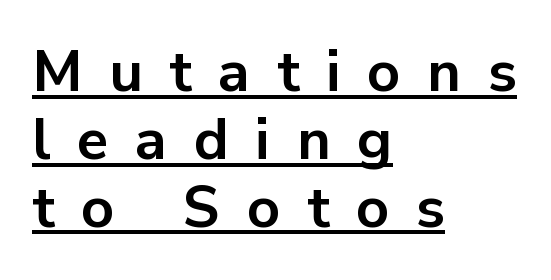
Q: Is the text bold? A: Yes.
Q: Is the text italic (slanted)? A: No, it is upright.
Q: Is the typeface a serif or a sans-serif typeface? A: Sans-serif.
Q: Is the text underlined? A: Yes.
Q: How is the paragraph aligned? A: Left-aligned.
Q: Is the spacing between letters normal or unusually wide? A: Unusually wide.
Q: Width (condensed, normal, or wide)? A: Normal.
Q: Stroke contrast? A: Low.
Q: x-height? A: Medium.
Q: Monospaced? A: No.
